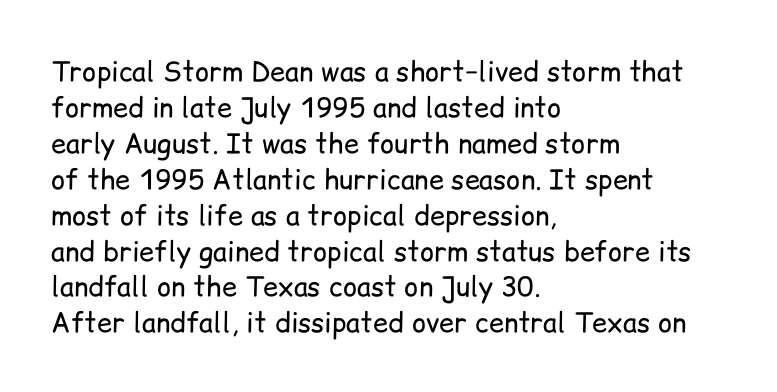
Q: Is the text bold? A: No.
Q: Is the text italic (slanted)? A: No, it is upright.
Q: Is the text underlined? A: No.
Q: How is the paragraph aligned? A: Left-aligned.
Q: Is the spacing between letters normal or unusually wide? A: Normal.
Q: Is the spacing between lines tight, normal or loose? A: Normal.
